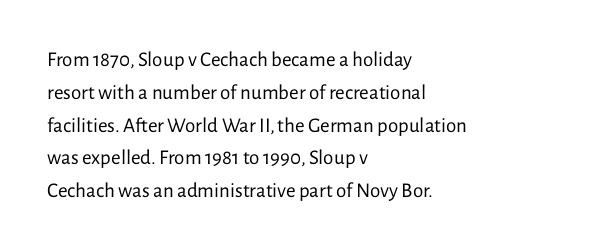
Upright lettering throughout. The rows are spaced the way most documents space them. These lines stack with their left ends in a neat column. The space beneath each line is pristine and unruled. This sample uses plain, unmodified letter spacing. Stem width sits at or under what a default text font uses.
